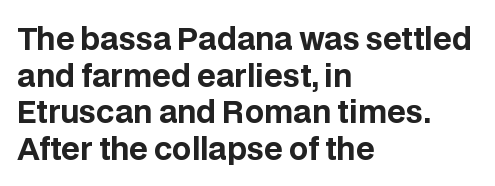
Q: Is the text bold? A: Yes.
Q: Is the text italic (slanted)? A: No, it is upright.
Q: Is the typeface a serif or a sans-serif typeface? A: Sans-serif.
Q: Is the text underlined? A: No.
Q: How is the paragraph aligned? A: Left-aligned.
Q: Is the spacing between letters normal or unusually wide? A: Normal.
Q: Width (condensed, normal, or wide)? A: Normal.
Q: Stroke contrast? A: Low.
Q: x-height? A: Large.
Q: Monospaced? A: No.
